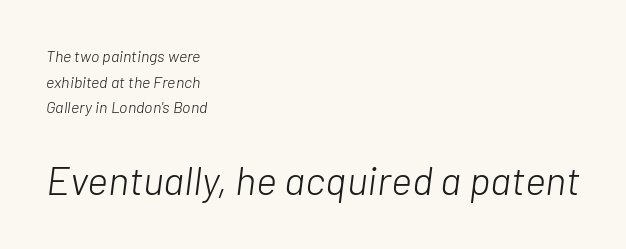
Q: Is the text bold? A: No.
Q: Is the text italic (slanted)? A: Yes, it leans right by about 7 degrees.
Q: Is the text underlined? A: No.
Q: How is the paragraph aligned? A: Left-aligned.
Q: Is the spacing between letters normal or unusually wide? A: Normal.
Q: Is the spacing between lines tight, normal or loose? A: Normal.
Q: Which block of text is set in a larger size, the first (top) or the second (bottom)? A: The second (bottom) one.
Q: Width (condensed, normal, or wide)? A: Normal.
Q: Stroke contrast? A: Low.
Q: x-height? A: Medium.
Q: Monospaced? A: No.
